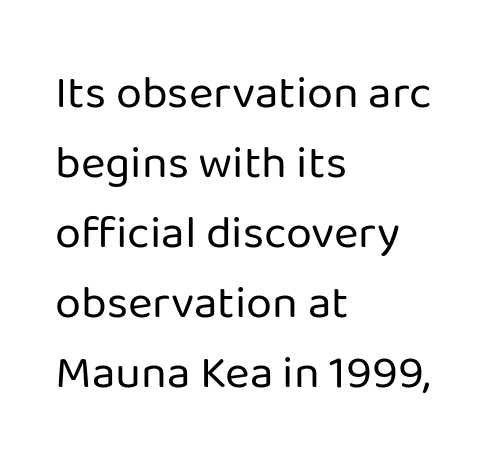
The image shows 47 px regular-weight sans-serif type, upright; set left-aligned, normal line spacing (1.49x), normal letter spacing, not underlined; low stroke contrast and a medium x-height.
